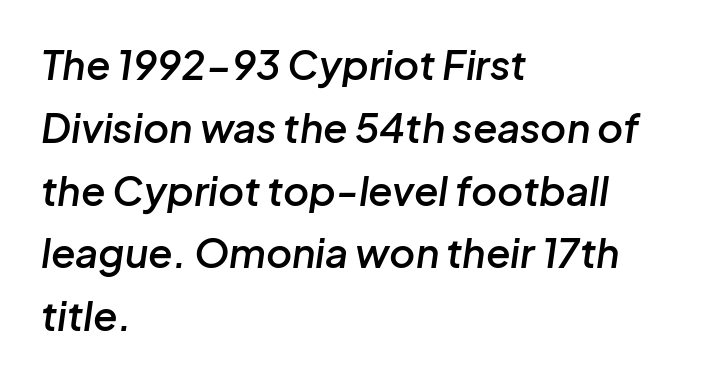
The image shows 40 px semibold type, italic (leaning right); set left-aligned, normal line spacing (1.57x), normal letter spacing, not underlined; low stroke contrast and a medium x-height.
